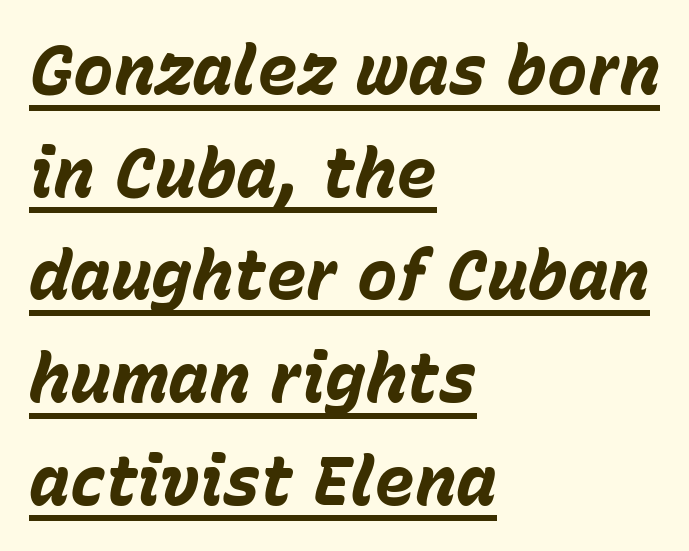
Q: Is the text bold? A: Yes.
Q: Is the text italic (slanted)? A: Yes, it leans right by about 15 degrees.
Q: Is the text underlined? A: Yes.
Q: How is the paragraph aligned? A: Left-aligned.
Q: Is the spacing between letters normal or unusually wide? A: Normal.
Q: Is the spacing between lines tight, normal or loose? A: Normal.
Q: Width (condensed, normal, or wide)? A: Normal.
Q: Stroke contrast? A: Low.
Q: x-height? A: Medium.
Q: Monospaced? A: No.
